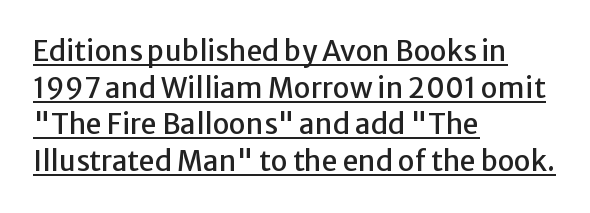
Q: Is the text italic (slanted)? A: No, it is upright.
Q: Is the typeface a serif or a sans-serif typeface? A: Sans-serif.
Q: Is the text underlined? A: Yes.
Q: How is the paragraph aligned? A: Left-aligned.
Q: Is the spacing between letters normal or unusually wide? A: Normal.
Q: Is the spacing between lines tight, normal or loose? A: Normal.
Q: Width (condensed, normal, or wide)? A: Normal.
Q: Stroke contrast? A: Low.
Q: x-height? A: Medium.
Q: Monospaced? A: No.
